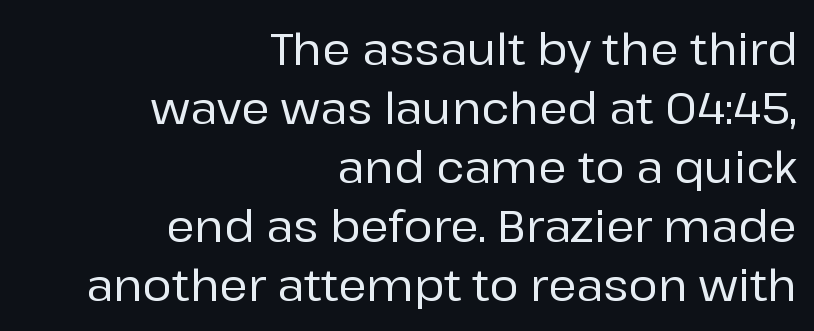
The image shows 44 px sans-serif type, upright; set right-aligned, normal line spacing (1.34x), normal letter spacing, not underlined; low stroke contrast and a medium x-height.
